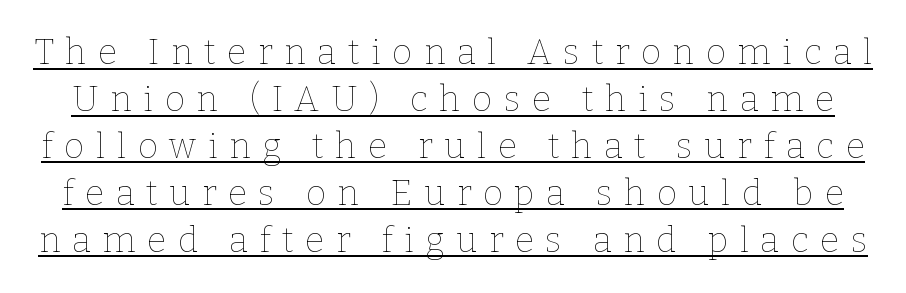
The image shows 35 px thin type, upright; set normal line spacing (1.34x), unusually wide letter spacing (+0.33 em), underlined; low stroke contrast and a medium x-height.
